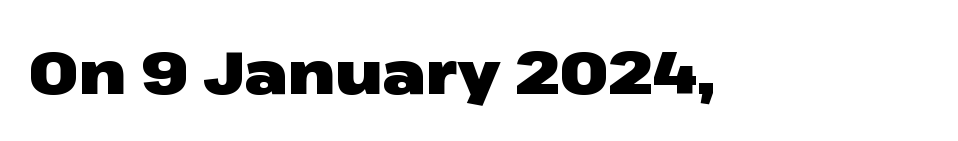
{"serif": "no", "italic": "no", "bold": "yes", "weight": "heavy", "width": "wide", "stroke_contrast": "low", "x_height": "medium", "monospaced": "no", "underline": "no", "letter_spacing": "normal", "letter_spacing_em": 0.0, "glyph_px": 60}
